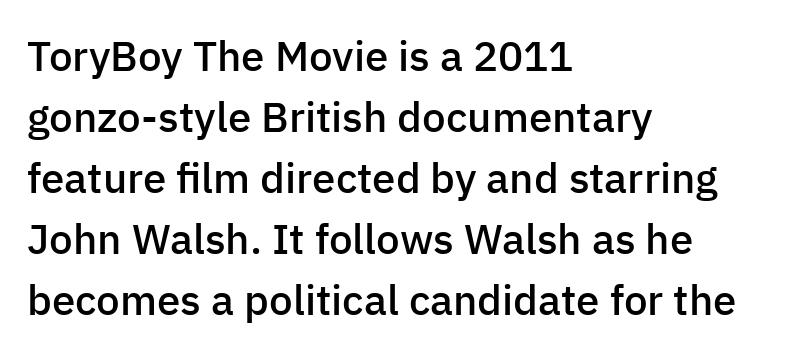
The image shows 42 px semibold sans-serif type, upright; set left-aligned, normal line spacing (1.45x), normal letter spacing, not underlined; low stroke contrast and a medium x-height.
